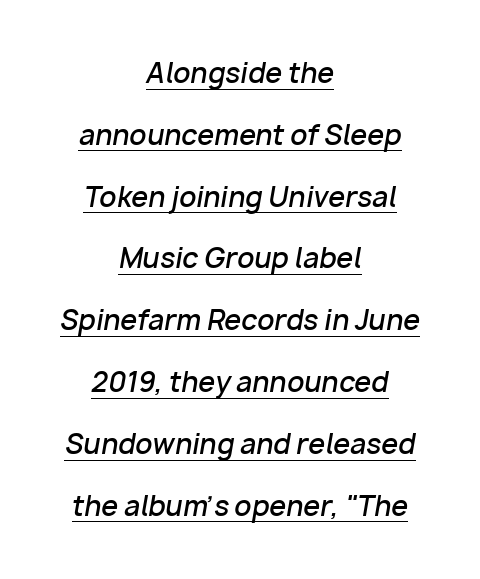
In CSS terms this would be text-align: center. Rows of type keep a wide berth in the vertical direction. Here the glyphs are tracked normally, forming tight word shapes. Check the space under the baseline: a stroke is drawn there. The axis of the letterforms is tilted away from vertical. Does the weight exceed regular? Yes, but only to semibold.
